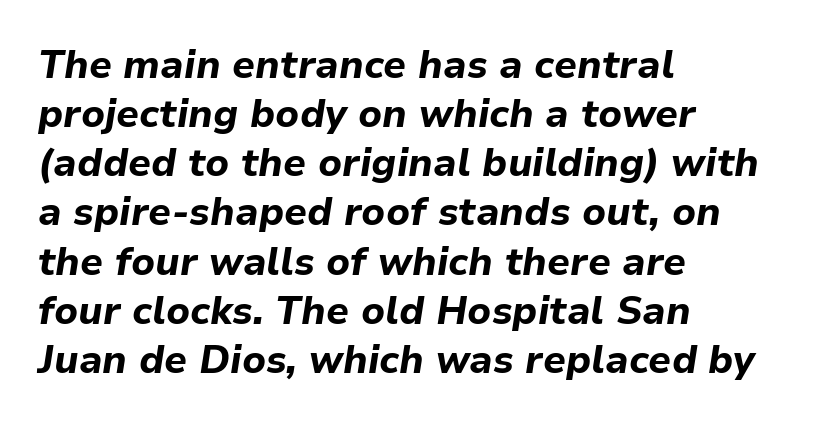
The image shows 39 px bold type, italic (leaning right); set left-aligned, normal line spacing (1.26x), normal letter spacing, not underlined; low stroke contrast and a medium x-height.
